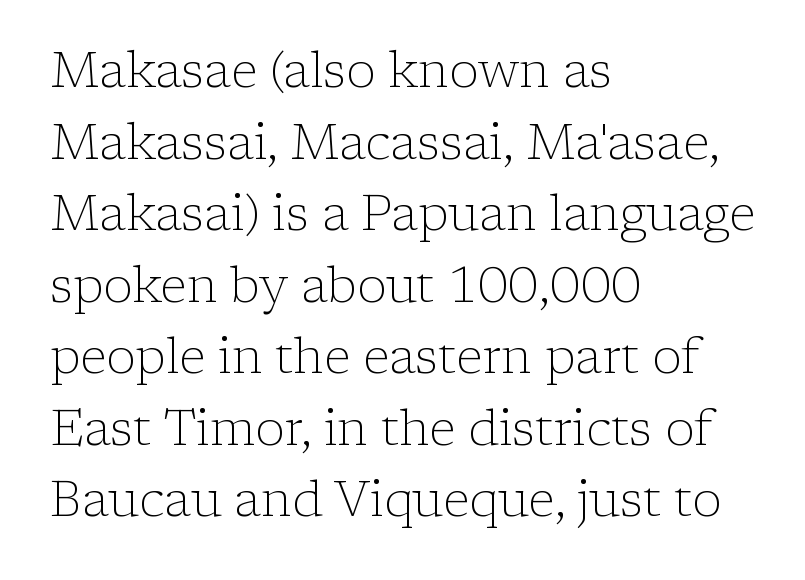
{"serif": "yes", "italic": "no", "bold": "no", "weight": "light", "width": "normal", "stroke_contrast": "low", "x_height": "medium", "monospaced": "no", "underline": "no", "align": "left", "line_spacing": "normal", "line_spacing_ratio": 1.46, "letter_spacing": "normal", "letter_spacing_em": 0.0, "glyph_px": 49}
